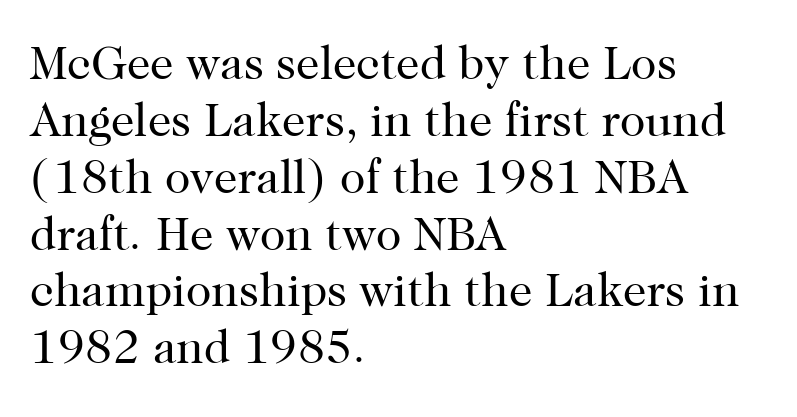
The image shows 47 px regular-weight serif type, upright; set left-aligned, line spacing 1.21x, normal letter spacing, not underlined; high stroke contrast and a medium x-height.
